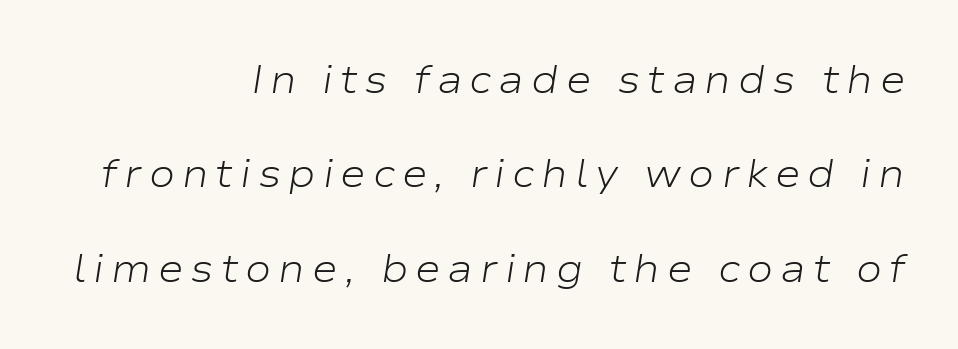
The image shows 39 px light, wide type, italic (leaning right); set right-aligned, loose line spacing (2.42x), not underlined; low stroke contrast and a medium x-height.
